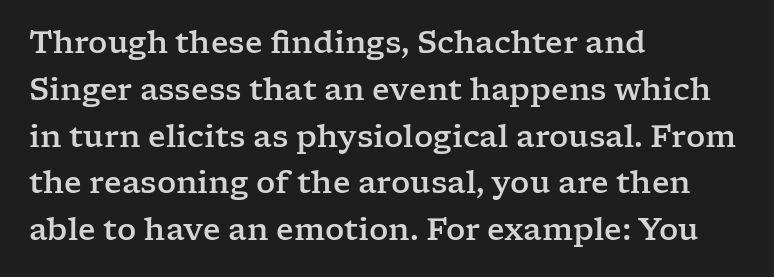
{"serif": "yes", "italic": "no", "width": "wide", "stroke_contrast": "low", "x_height": "medium", "monospaced": "no", "underline": "no", "align": "left", "line_spacing": "normal", "line_spacing_ratio": 1.56, "letter_spacing": "normal", "letter_spacing_em": 0.0, "glyph_px": 30}
